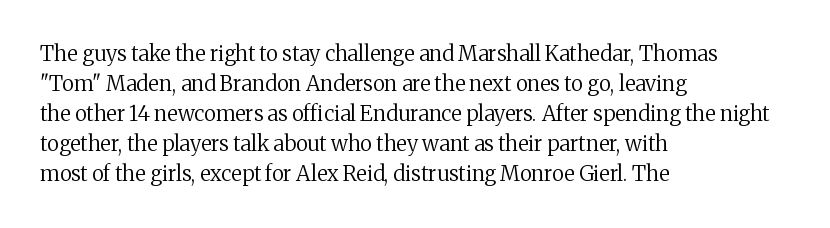
Compared with typical body copy, the letter spacing here is the same. The text block is weighted toward the left margin, trailing off unevenly rightward. The foot of each line stays bare and open. Evenly set lines give the paragraph a standard silhouette. Stroke thickness stays within the range of a standard reading face or lighter.
